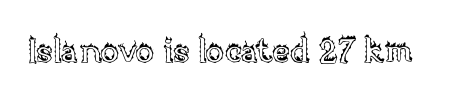
Check under the words: just untouched page. Glyph-to-glyph distance matches everyday printed text. The type sits square on the baseline with zero lean. Note the varied advance widths — an 'i' is clearly narrower than an 'm'.
